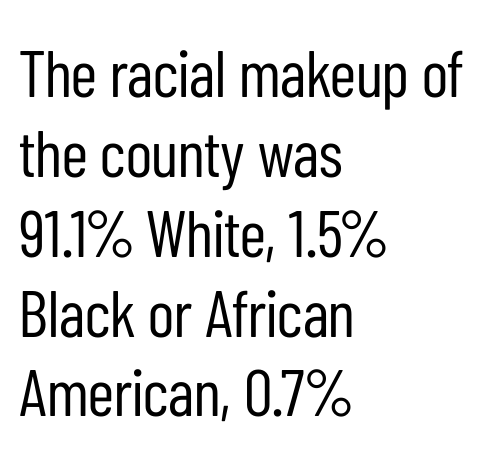
{"serif": "no", "italic": "no", "bold": "no", "weight": "regular", "width": "condensed", "stroke_contrast": "low", "x_height": "medium", "monospaced": "no", "underline": "no", "align": "left", "line_spacing_ratio": 1.21, "letter_spacing": "normal", "letter_spacing_em": 0.0, "glyph_px": 66}
